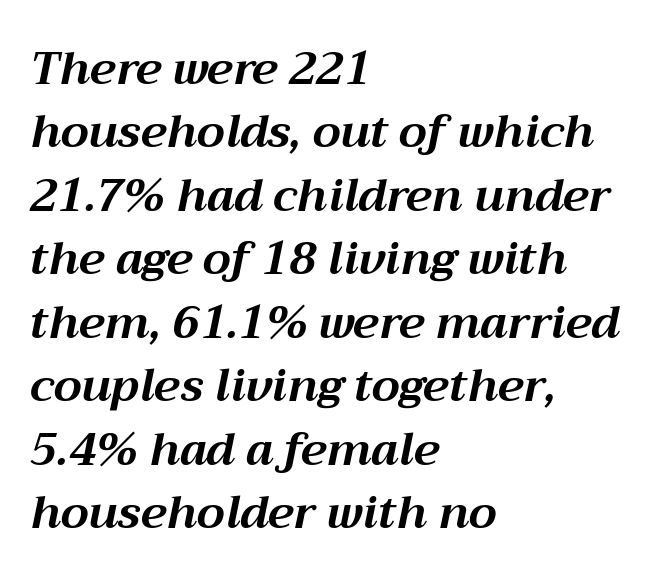
The image shows 45 px bold type, italic (leaning right); set left-aligned, normal line spacing (1.41x), normal letter spacing, not underlined; medium stroke contrast and a medium x-height.
